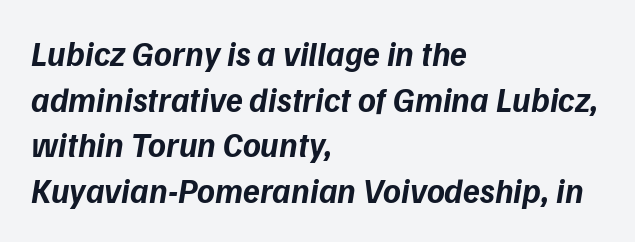
Q: Is the text bold? A: Yes.
Q: Is the typeface a serif or a sans-serif typeface? A: Sans-serif.
Q: Is the text underlined? A: No.
Q: How is the paragraph aligned? A: Left-aligned.
Q: Is the spacing between letters normal or unusually wide? A: Normal.
Q: Is the spacing between lines tight, normal or loose? A: Normal.
Q: Width (condensed, normal, or wide)? A: Normal.
Q: Stroke contrast? A: Low.
Q: x-height? A: Medium.
Q: Monospaced? A: No.
